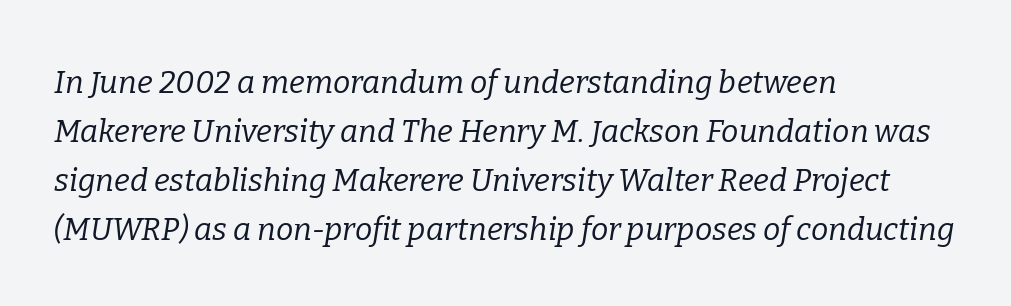
The letters advance in unequal steps, a hallmark of proportional type. Just letters on the line, the space beneath them empty. Is there much room between lines? A standard amount, neither cramped nor airy. The passage is arranged the way most books set body copy — flush left. Does the lettering tilt? It does — this is italic.
